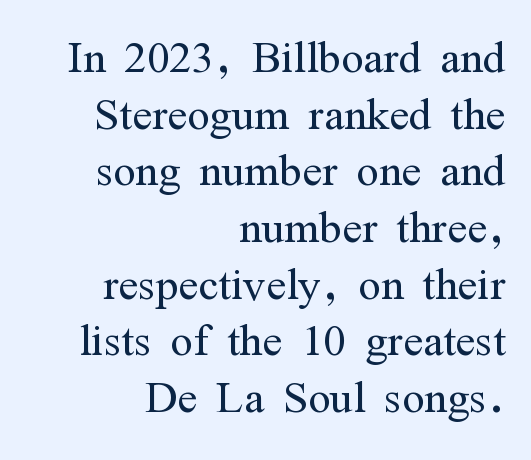
The image shows 59 px light, condensed serif type, upright; set right-aligned, tight line spacing (0.96x), normal letter spacing, not underlined; medium stroke contrast and a medium x-height.
